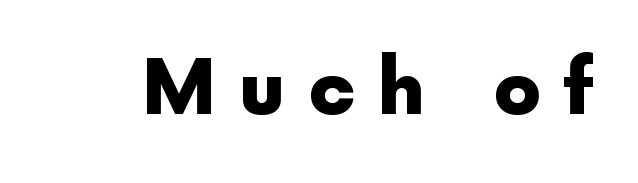
{"serif": "no", "italic": "no", "bold": "yes", "weight": "heavy", "width": "normal", "x_height": "medium", "monospaced": "no", "underline": "no", "letter_spacing": "wide", "letter_spacing_em": 0.3, "glyph_px": 75}
